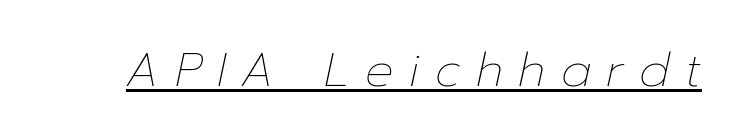
Q: Is the text bold? A: No.
Q: Is the text italic (slanted)? A: Yes, it leans right by about 12 degrees.
Q: Is the text underlined? A: Yes.
Q: Is the spacing between letters normal or unusually wide? A: Unusually wide.
Q: Width (condensed, normal, or wide)? A: Normal.
Q: Stroke contrast? A: Low.
Q: x-height? A: Medium.
Q: Monospaced? A: No.
